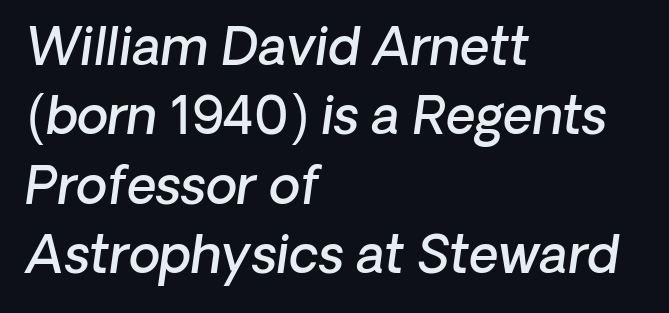
Which margin do the lines hug? The left one — the right edge is uneven. Character widths vary here, with narrow letters taking less room than wide ones. Caption: semibold face, moderately heavy strokes. Rule under the text: the space is simply empty. Compared with typical paragraphs, the rows here are spaced about the same. Serif or sans? Sans — the stroke terminals are bare.
